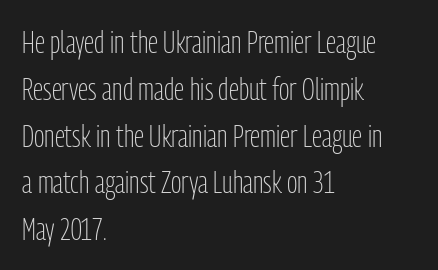
Q: Is the text bold? A: No.
Q: Is the text italic (slanted)? A: No, it is upright.
Q: Is the typeface a serif or a sans-serif typeface? A: Sans-serif.
Q: Is the text underlined? A: No.
Q: How is the paragraph aligned? A: Left-aligned.
Q: Is the spacing between letters normal or unusually wide? A: Normal.
Q: Is the spacing between lines tight, normal or loose? A: Normal.
Q: Width (condensed, normal, or wide)? A: Condensed.
Q: Stroke contrast? A: Low.
Q: x-height? A: Medium.
Q: Monospaced? A: No.
